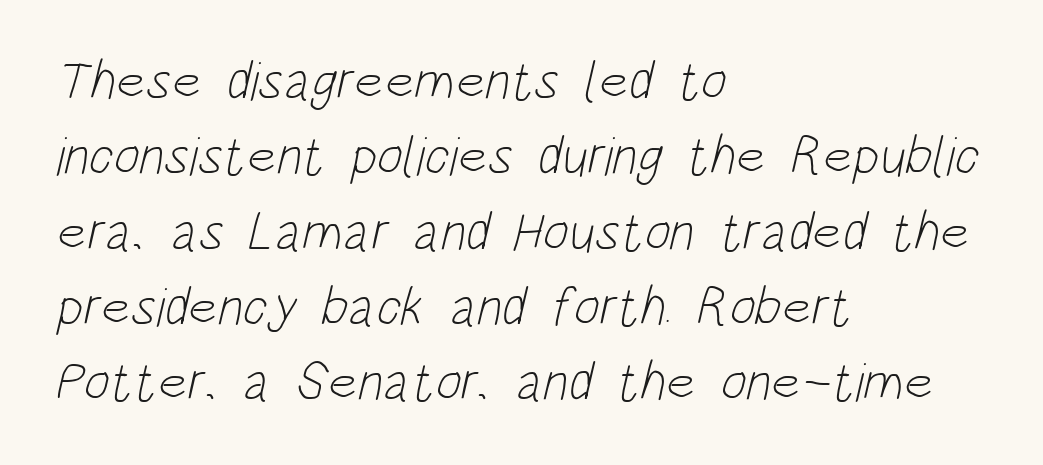
{"serif": "no", "bold": "no", "weight": "light", "width": "condensed", "stroke_contrast": "low", "x_height": "large", "monospaced": "no", "underline": "no", "align": "left", "line_spacing": "normal", "line_spacing_ratio": 1.37, "letter_spacing": "normal", "letter_spacing_em": 0.0, "glyph_px": 55}
